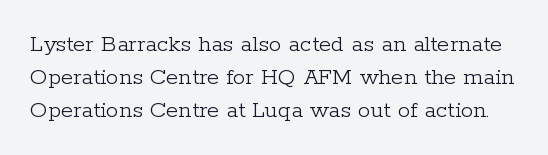
{"italic": "no", "bold": "no", "underline": "no", "line_spacing": "normal", "line_spacing_ratio": 1.32, "letter_spacing": "normal", "letter_spacing_em": 0.0, "glyph_px": 25}
